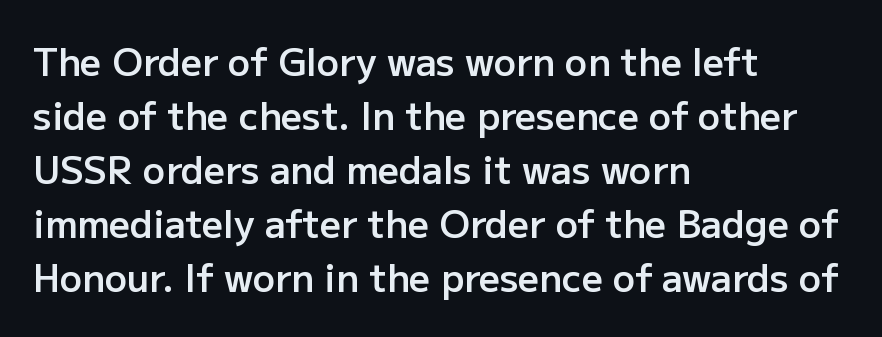
Left-aligned paragraph, ragged on the right. There is no visible air inserted between adjacent glyphs. Do the characters align in a grid? No, the font is proportional. A typesetter would mark this as roman, not italic. The glyphs in this specimen are sans serif.
